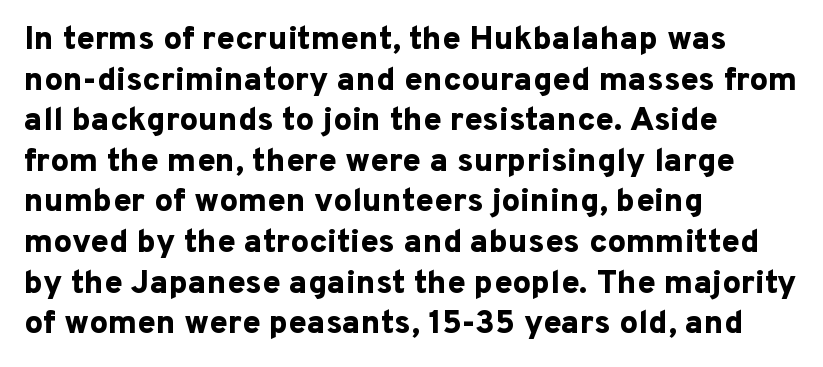
{"serif": "no", "italic": "no", "bold": "yes", "weight": "bold", "width": "normal", "stroke_contrast": "low", "x_height": "medium", "monospaced": "no", "underline": "no", "align": "left", "line_spacing_ratio": 1.23, "letter_spacing": "normal", "letter_spacing_em": 0.0, "glyph_px": 33}
